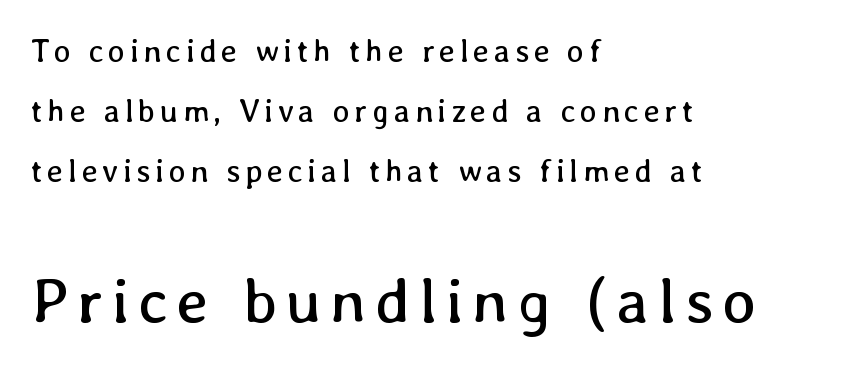
Q: Is the text bold? A: No.
Q: Is the text italic (slanted)? A: No, it is upright.
Q: Is the text underlined? A: No.
Q: How is the paragraph aligned? A: Left-aligned.
Q: Which block of text is set in a larger size, the first (top) or the second (bottom)? A: The second (bottom) one.
Q: Width (condensed, normal, or wide)? A: Normal.
Q: Stroke contrast? A: Low.
Q: x-height? A: Medium.
Q: Monospaced? A: No.
